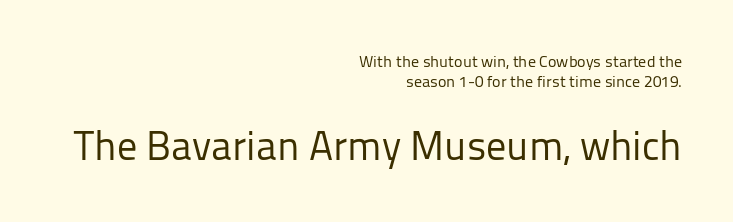
The image shows 40 px regular-weight sans-serif type, upright; set right-aligned, line spacing 1.22x, normal letter spacing, not underlined; the second (bottom) block is 2.5x larger; low stroke contrast and a medium x-height.
